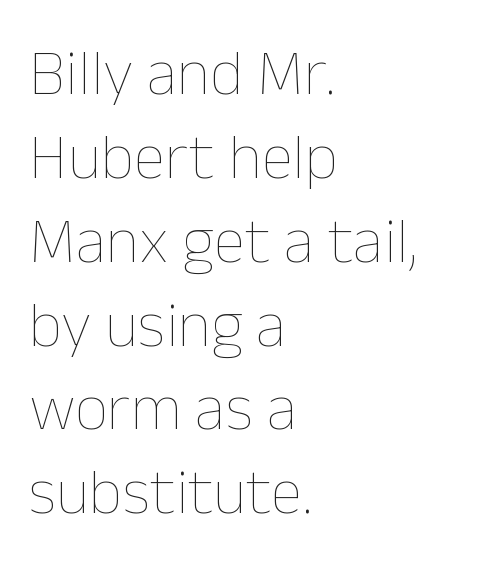
Whoever set this chose a conventional vertical rhythm. Letters have the restrained weight of plain body copy at most. A typesetter would call this zero additional tracking. The face used here is proportionally spaced, like ordinary book or web type.
